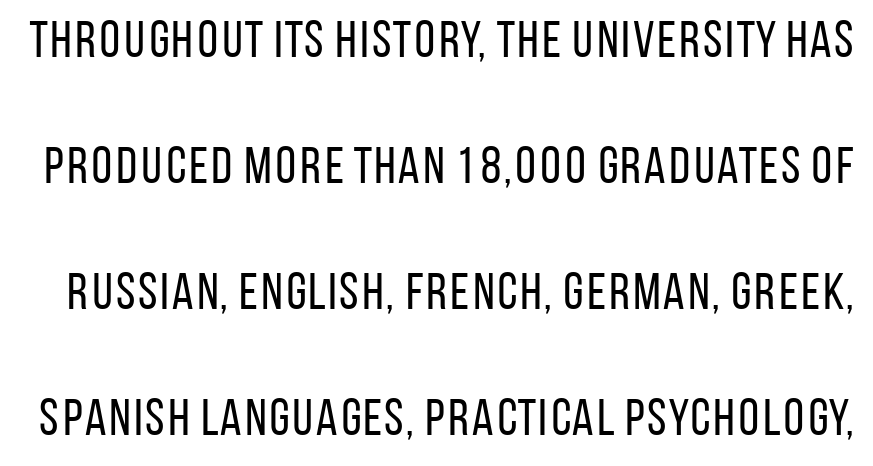
{"serif": "no", "italic": "no", "bold": "no", "weight": "regular", "width": "condensed", "stroke_contrast": "low", "x_height": "large", "monospaced": "no", "underline": "no", "line_spacing": "loose", "line_spacing_ratio": 2.42, "letter_spacing": "normal", "letter_spacing_em": 0.0, "glyph_px": 52}
